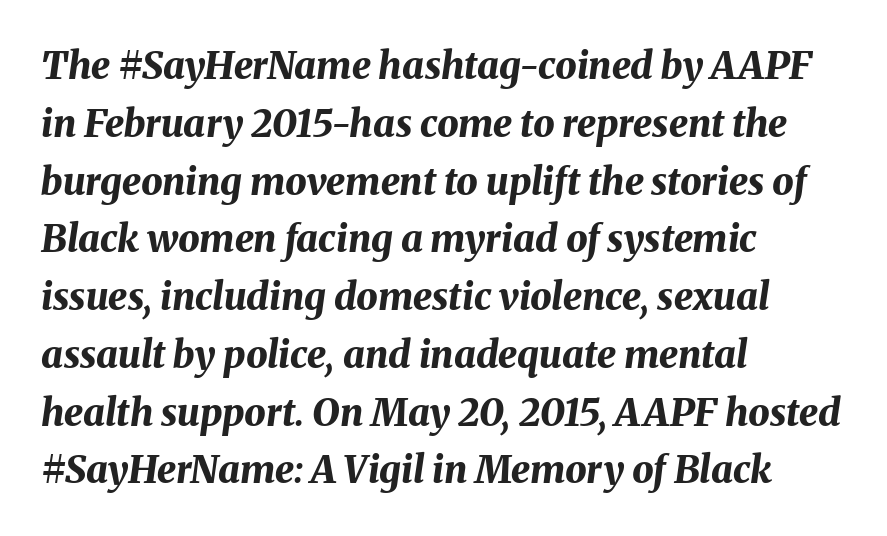
{"italic": "yes", "lean": "right", "slant_degrees": 8, "bold": "yes", "weight": "bold", "width": "normal", "stroke_contrast": "medium", "x_height": "medium", "monospaced": "no", "underline": "no", "align": "left", "line_spacing": "normal", "line_spacing_ratio": 1.52, "letter_spacing": "normal", "letter_spacing_em": 0.0, "glyph_px": 38}
